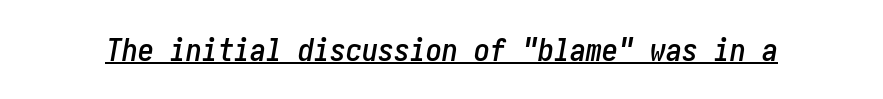
Q: Is the text italic (slanted)? A: Yes, it leans right by about 10 degrees.
Q: Is the text underlined? A: Yes.
Q: Is the spacing between letters normal or unusually wide? A: Normal.
Q: Width (condensed, normal, or wide)? A: Condensed.
Q: Stroke contrast? A: Low.
Q: x-height? A: Medium.
